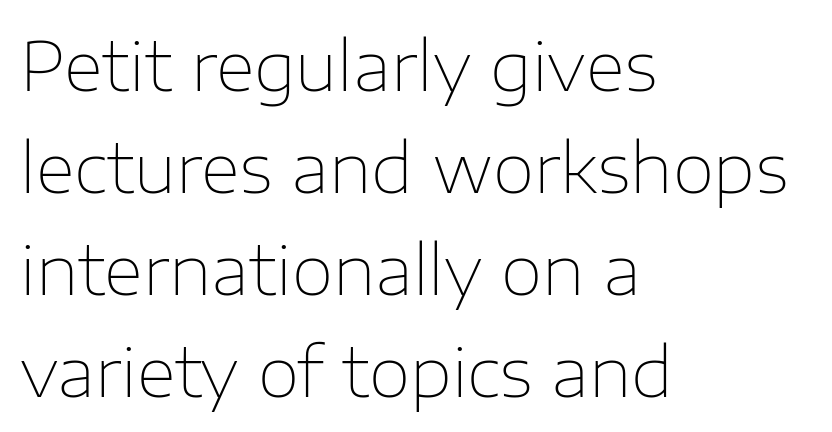
A typesetter would mark this as roman, not italic. Vertical spacing — default. To sum up the face: it is a sans, with no serifs. Note the varied advance widths — an 'i' is clearly narrower than an 'm'. The rag falls on the right side of this text block. A bare baseline throughout the passage.
